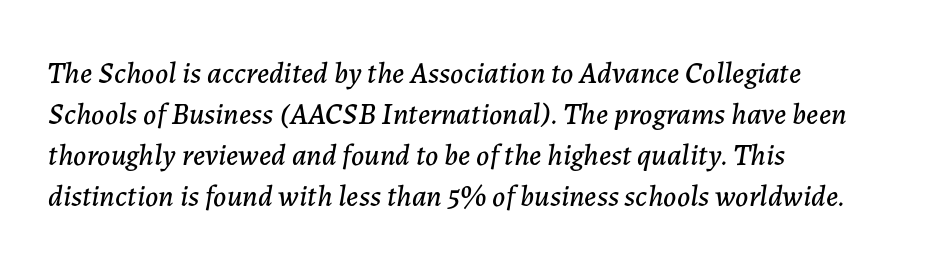
This sample has the flowing, uneven cadence of proportional lettering. A normal amount of white space separates one row of letters from the next. The type is set solid horizontally, with unmodified tracking. Glance below the letters and you will spot only blank space. Does the lettering tilt? It does — this is italic.
